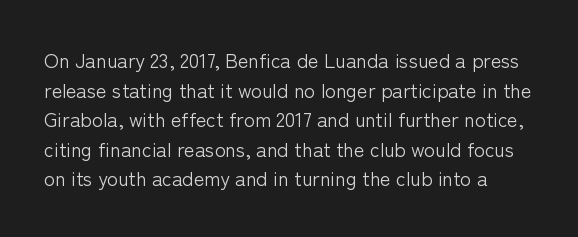
The image shows 20 px text type, upright; set normal line spacing (1.48x), normal letter spacing, not underlined.
